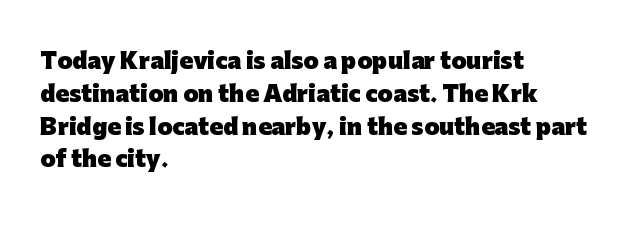
Q: Is the text bold? A: Yes.
Q: Is the text italic (slanted)? A: No, it is upright.
Q: Is the text underlined? A: No.
Q: How is the paragraph aligned? A: Left-aligned.
Q: Is the spacing between letters normal or unusually wide? A: Normal.
Q: Is the spacing between lines tight, normal or loose? A: Normal.
